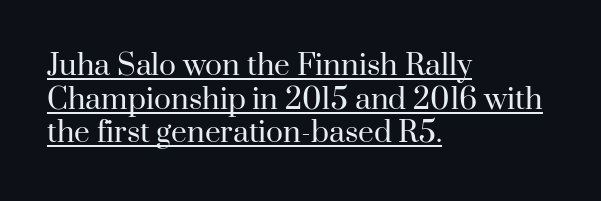
The image shows 28 px regular-weight serif type, upright; set left-aligned, line spacing 1.2x, normal letter spacing, underlined; high stroke contrast and a small x-height.
